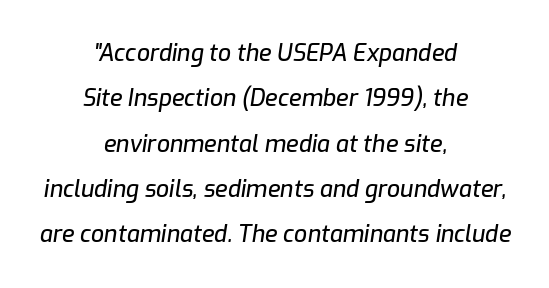
The image shows 23 px text type, italic (leaning right); set centered, loose line spacing (1.97x), normal letter spacing, not underlined.
